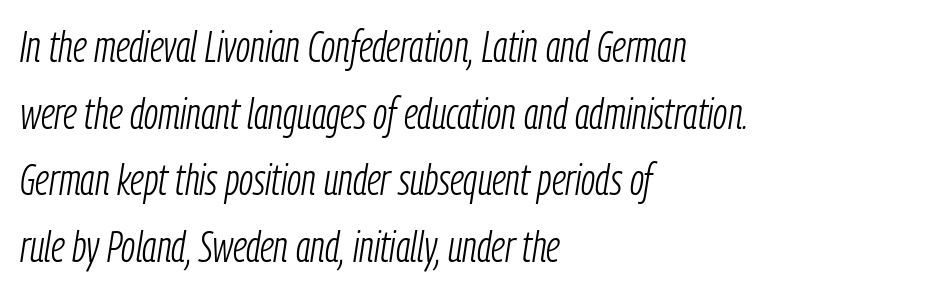
Q: Is the text bold? A: No.
Q: Is the text italic (slanted)? A: Yes, it leans right by about 9 degrees.
Q: Is the text underlined? A: No.
Q: How is the paragraph aligned? A: Left-aligned.
Q: Is the spacing between letters normal or unusually wide? A: Normal.
Q: Is the spacing between lines tight, normal or loose? A: Normal.
Q: Width (condensed, normal, or wide)? A: Condensed.
Q: Stroke contrast? A: Low.
Q: x-height? A: Medium.
Q: Monospaced? A: No.
